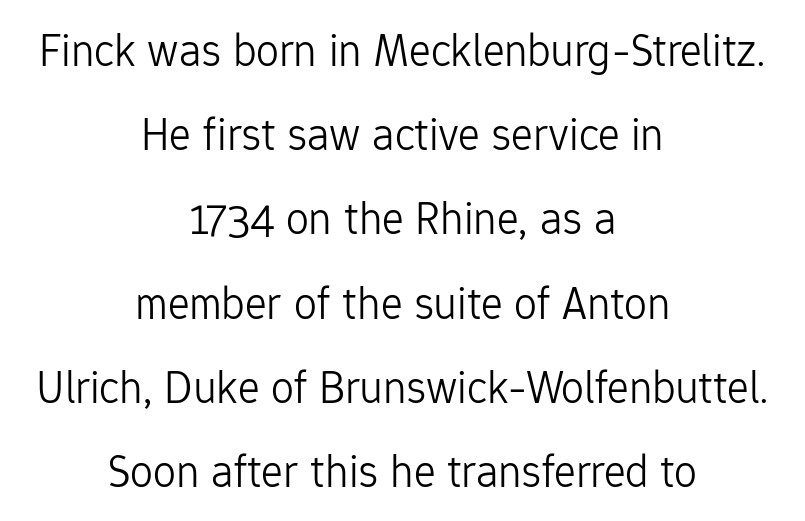
{"serif": "no", "italic": "no", "bold": "no", "weight": "light", "width": "normal", "stroke_contrast": "low", "x_height": "medium", "monospaced": "no", "underline": "no", "align": "center", "line_spacing_ratio": 1.83, "letter_spacing": "normal", "letter_spacing_em": 0.0, "glyph_px": 46}
